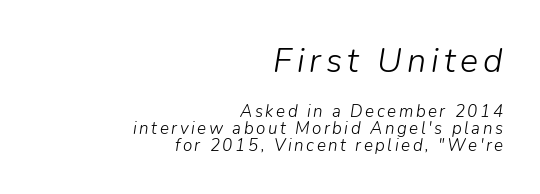
Q: Is the text bold? A: No.
Q: Is the text italic (slanted)? A: Yes, it leans right by about 9 degrees.
Q: Is the text underlined? A: No.
Q: How is the paragraph aligned? A: Right-aligned.
Q: Is the spacing between lines tight, normal or loose? A: Tight.
Q: Which block of text is set in a larger size, the first (top) or the second (bottom)? A: The first (top) one.
Q: Width (condensed, normal, or wide)? A: Normal.
Q: Stroke contrast? A: Low.
Q: x-height? A: Medium.
Q: Monospaced? A: No.
